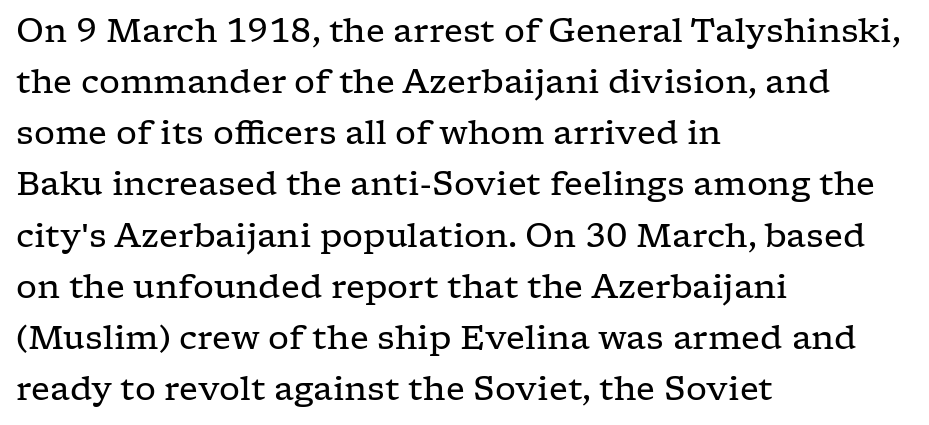
The letters advance in unequal steps, a hallmark of proportional type. The vertical gap from one line to the next is medium. A classic flush-left, rag-right setting is used for this passage. A quiet, ordinary-to-light weight characterises the typeface. Anything drawn beneath the words? Only blank space. Tracking value appears to be zero — textbook default spacing.
